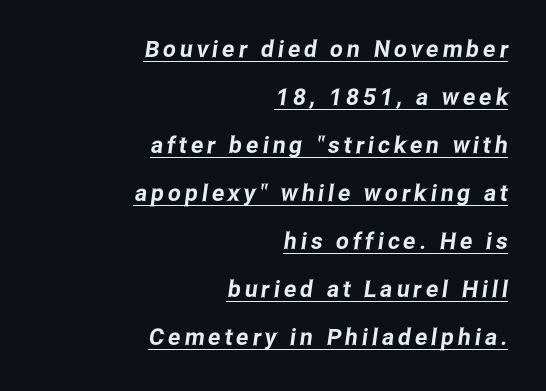
Q: Is the text underlined? A: Yes.
Q: How is the paragraph aligned? A: Right-aligned.
Q: Is the spacing between lines tight, normal or loose? A: Loose.
